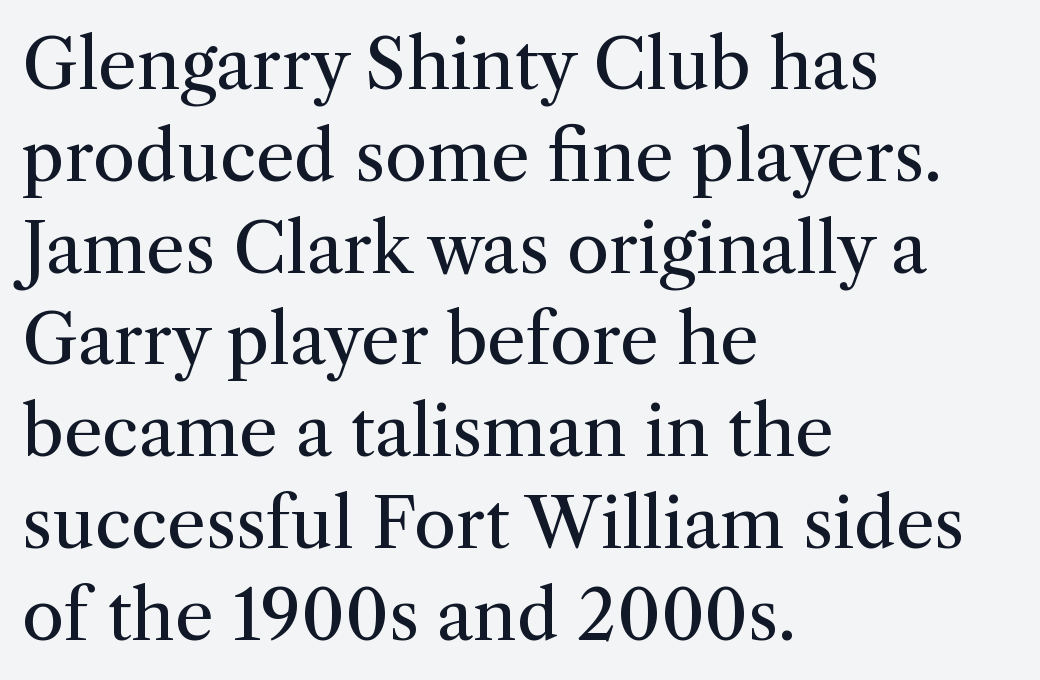
The image shows 69 px regular-weight serif type, upright; set left-aligned, normal line spacing (1.33x), normal letter spacing, not underlined; medium stroke contrast and a medium x-height.
